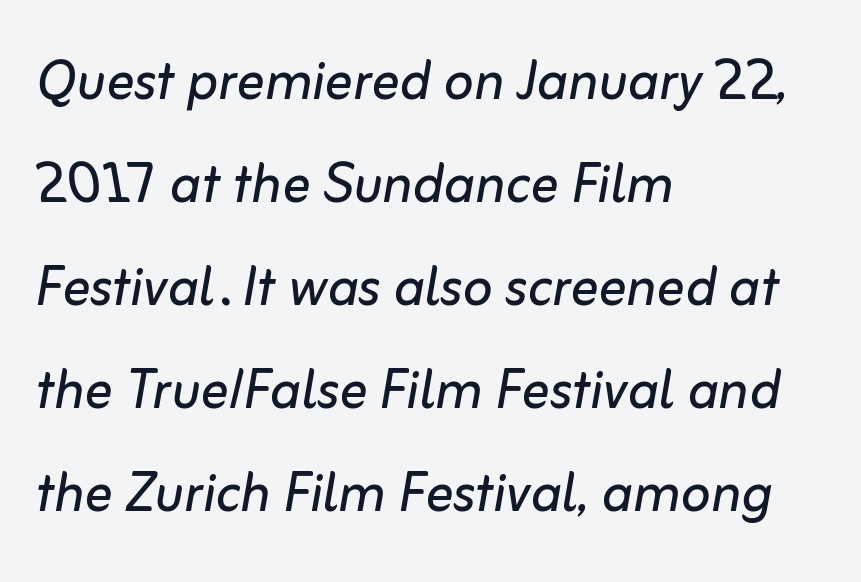
Q: Is the text bold? A: No.
Q: Is the text italic (slanted)? A: Yes, it leans right by about 10 degrees.
Q: Is the text underlined? A: No.
Q: How is the paragraph aligned? A: Left-aligned.
Q: Is the spacing between letters normal or unusually wide? A: Normal.
Q: Is the spacing between lines tight, normal or loose? A: Normal.
Q: Width (condensed, normal, or wide)? A: Normal.
Q: Stroke contrast? A: Low.
Q: x-height? A: Medium.
Q: Monospaced? A: No.
